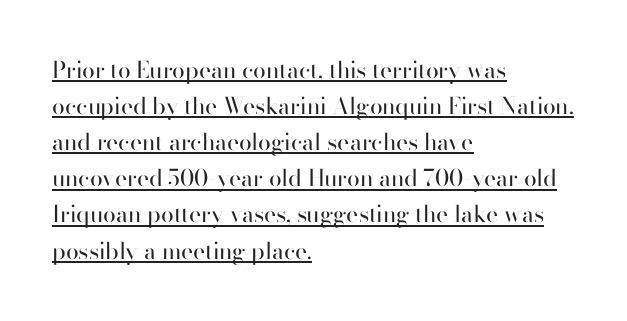
{"italic": "no", "bold": "no", "underline": "yes", "align": "left", "line_spacing": "normal", "line_spacing_ratio": 1.57, "letter_spacing": "normal", "letter_spacing_em": 0.0, "glyph_px": 23}
